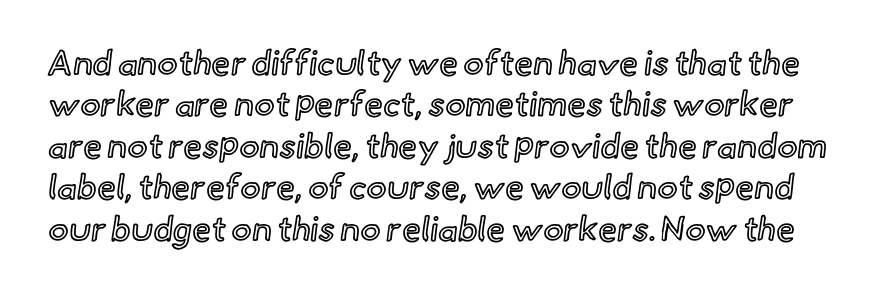
Think of a printed novel: that variable character pitch is what you see here. Standard letterfit; no display-style spreading of the glyphs. The foot of each line stays bare and open.
